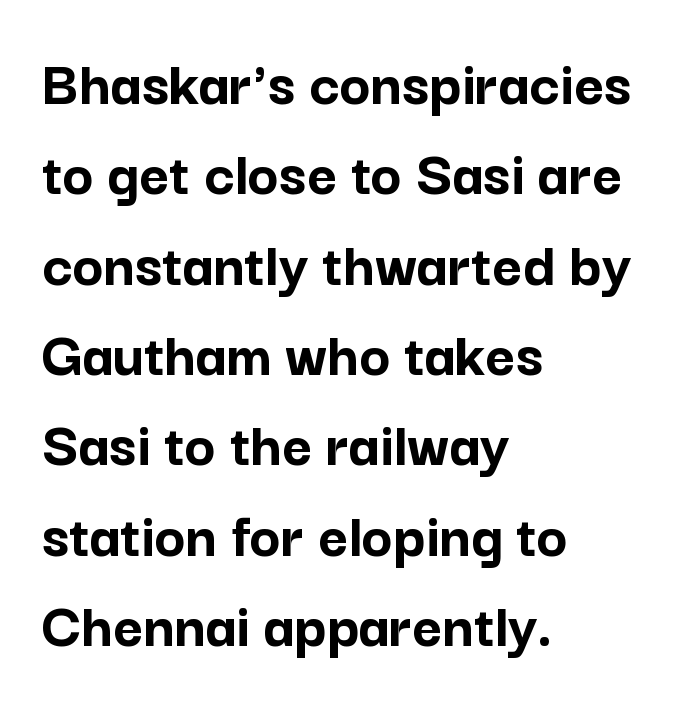
Q: Is the text bold? A: Yes.
Q: Is the text italic (slanted)? A: No, it is upright.
Q: Is the typeface a serif or a sans-serif typeface? A: Sans-serif.
Q: Is the text underlined? A: No.
Q: How is the paragraph aligned? A: Left-aligned.
Q: Is the spacing between letters normal or unusually wide? A: Normal.
Q: Is the spacing between lines tight, normal or loose? A: Normal.
Q: Width (condensed, normal, or wide)? A: Normal.
Q: Stroke contrast? A: Low.
Q: x-height? A: Medium.
Q: Monospaced? A: No.
